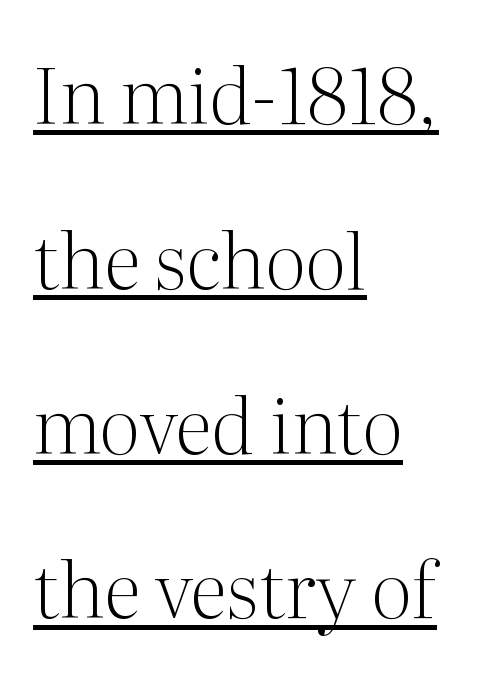
Q: Is the text bold? A: No.
Q: Is the text italic (slanted)? A: No, it is upright.
Q: Is the typeface a serif or a sans-serif typeface? A: Serif.
Q: Is the text underlined? A: Yes.
Q: How is the paragraph aligned? A: Left-aligned.
Q: Is the spacing between letters normal or unusually wide? A: Normal.
Q: Is the spacing between lines tight, normal or loose? A: Loose.
Q: Width (condensed, normal, or wide)? A: Normal.
Q: Stroke contrast? A: Medium.
Q: x-height? A: Medium.
Q: Monospaced? A: No.
